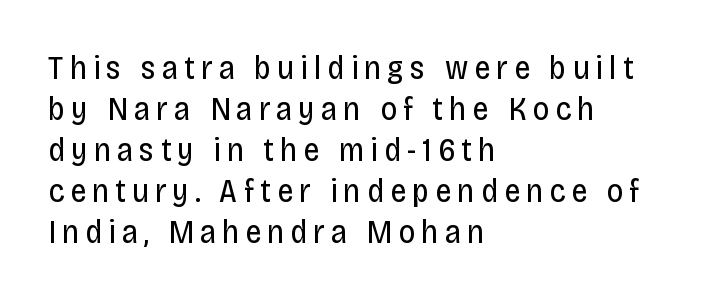
{"serif": "no", "italic": "no", "bold": "no", "weight": "regular", "width": "condensed", "stroke_contrast": "low", "x_height": "large", "monospaced": "no", "underline": "no", "align": "left", "line_spacing_ratio": 1.24, "glyph_px": 33}
